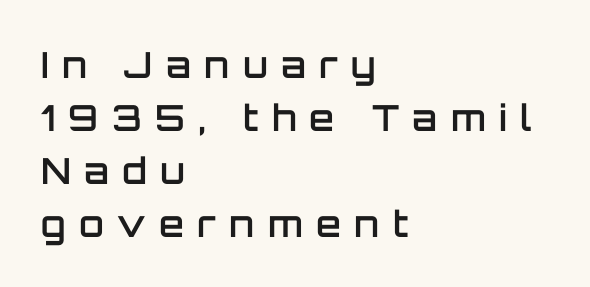
Q: Is the text bold? A: Semi-bold.
Q: Is the text italic (slanted)? A: No, it is upright.
Q: Is the typeface a serif or a sans-serif typeface? A: Sans-serif.
Q: Is the text underlined? A: No.
Q: How is the paragraph aligned? A: Left-aligned.
Q: Is the spacing between letters normal or unusually wide? A: Unusually wide.
Q: Is the spacing between lines tight, normal or loose? A: Normal.
Q: Width (condensed, normal, or wide)? A: Normal.
Q: Stroke contrast? A: Low.
Q: x-height? A: Large.
Q: Monospaced? A: No.
